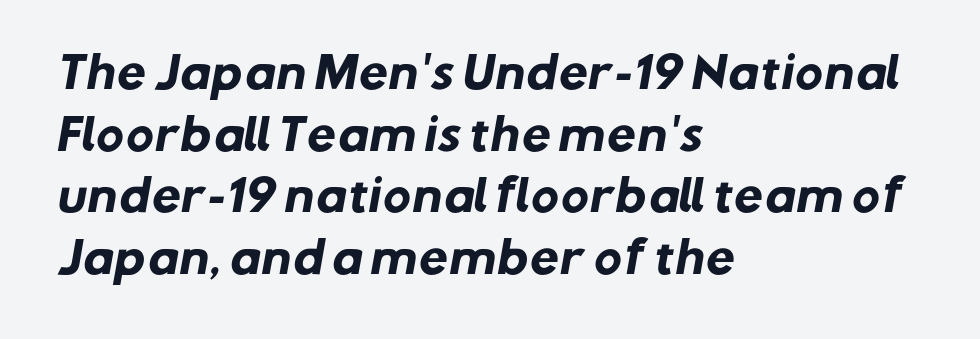
Q: Is the text bold? A: Yes.
Q: Is the typeface a serif or a sans-serif typeface? A: Sans-serif.
Q: Is the text underlined? A: No.
Q: How is the paragraph aligned? A: Left-aligned.
Q: Is the spacing between letters normal or unusually wide? A: Normal.
Q: Is the spacing between lines tight, normal or loose? A: Normal.
Q: Width (condensed, normal, or wide)? A: Normal.
Q: Stroke contrast? A: Low.
Q: x-height? A: Medium.
Q: Monospaced? A: No.
